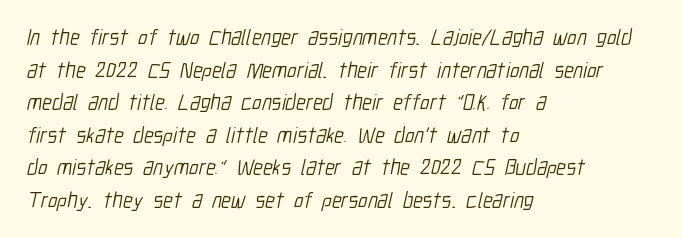
The image shows 22 px text type; set left-aligned, normal line spacing (1.48x), normal letter spacing, not underlined.
